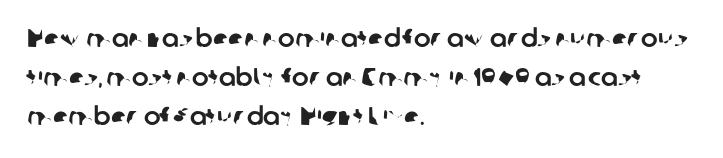
The image shows 25 px text type; set left-aligned, normal line spacing (1.56x), normal letter spacing, not underlined.
